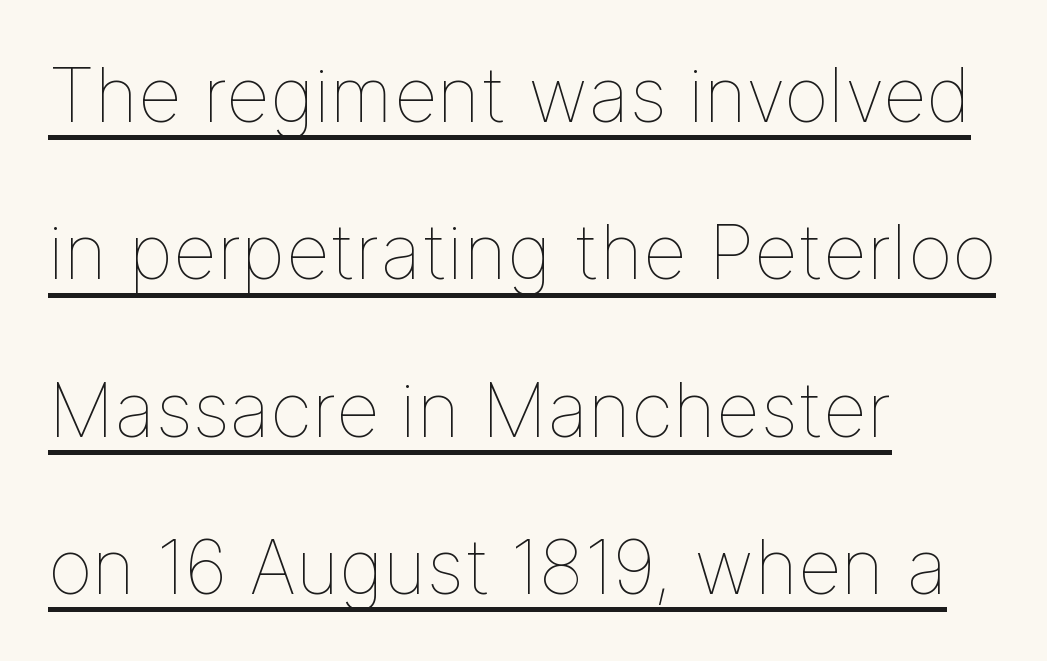
The line texture is even and compact thanks to regular tracking. Notice how a bar underscores the lettering throughout. Think of a printed novel: that variable character pitch is what you see here. Every stem runs plumb, perpendicular to the baseline. If you measured baseline to baseline, you'd find a long distance. Stems here are at most as thick as an everyday book face.
